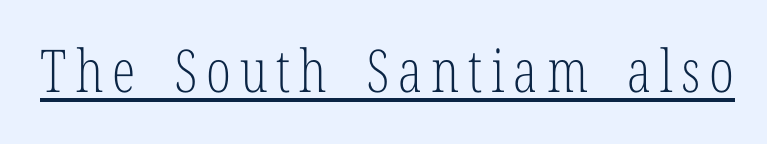
Q: Is the text bold? A: No.
Q: Is the text italic (slanted)? A: No, it is upright.
Q: Is the typeface a serif or a sans-serif typeface? A: Serif.
Q: Is the text underlined? A: Yes.
Q: Width (condensed, normal, or wide)? A: Condensed.
Q: Stroke contrast? A: Low.
Q: x-height? A: Medium.
Q: Monospaced? A: No.
